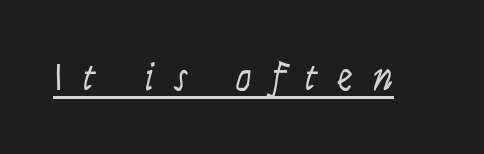
The image shows 40 px light, condensed type, italic (leaning right); set unusually wide letter spacing (+0.49 em), underlined; low stroke contrast and a large x-height.
